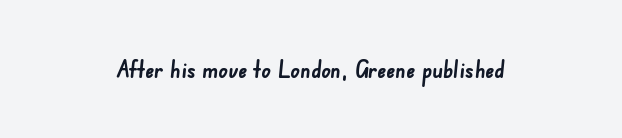
Q: Is the text bold? A: Yes.
Q: Is the text underlined? A: No.
Q: Is the spacing between letters normal or unusually wide? A: Normal.
